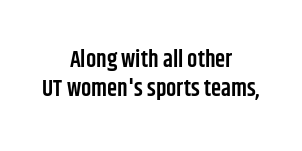
The image shows 23 px text type, upright; set centered, normal line spacing (1.27x), normal letter spacing, not underlined.
